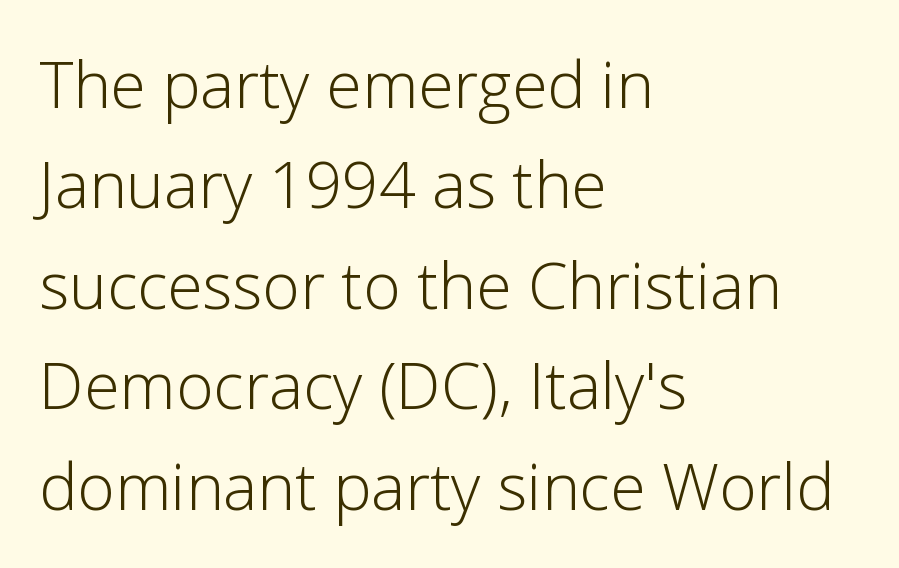
The passage is arranged the way most books set body copy — flush left. Counters stay open thanks to moderate or lighter strokes. A typesetter would call this leading conventional body-copy spacing. The rendering uses natural spacing where letterforms have individual widths. Regarding serifs, this sample does without them. No extra tracking has been applied to these lines.
